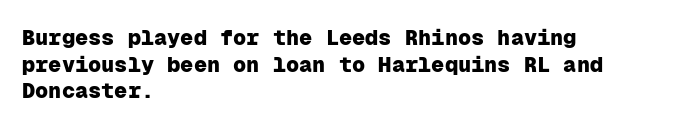
Which margin do the lines hug? The left one — the right edge is uneven. Weight check: bold — yes, fully. Tracking here is standard; glyphs follow each other at the usual distance. Unlike italic type, these characters show no tilt at all. Just letters on the line, the space beneath them empty.
